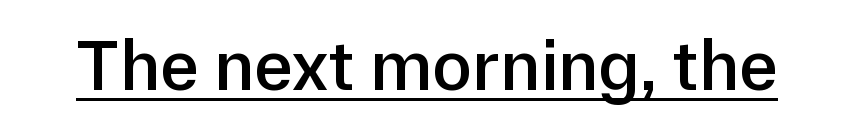
{"serif": "no", "italic": "no", "bold": "semi", "weight": "semibold", "width": "normal", "stroke_contrast": "low", "x_height": "medium", "monospaced": "no", "underline": "yes", "letter_spacing": "normal", "letter_spacing_em": 0.0, "glyph_px": 73}
